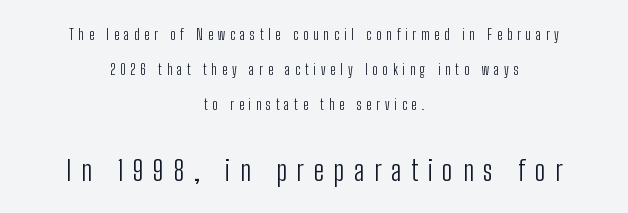
Q: Is the text bold? A: No.
Q: Is the text italic (slanted)? A: No, it is upright.
Q: Is the typeface a serif or a sans-serif typeface? A: Sans-serif.
Q: Is the text underlined? A: No.
Q: How is the paragraph aligned? A: Centered.
Q: Is the spacing between letters normal or unusually wide? A: Unusually wide.
Q: Is the spacing between lines tight, normal or loose? A: Loose.
Q: Which block of text is set in a larger size, the first (top) or the second (bottom)? A: The second (bottom) one.
Q: Width (condensed, normal, or wide)? A: Condensed.
Q: Stroke contrast? A: Low.
Q: x-height? A: Medium.
Q: Monospaced? A: No.
